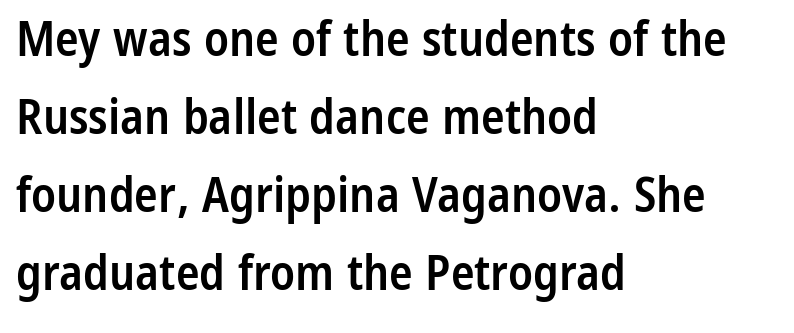
The image shows 49 px semibold, condensed sans-serif type, upright; set left-aligned, normal line spacing (1.59x), normal letter spacing, not underlined; low stroke contrast and a medium x-height.
